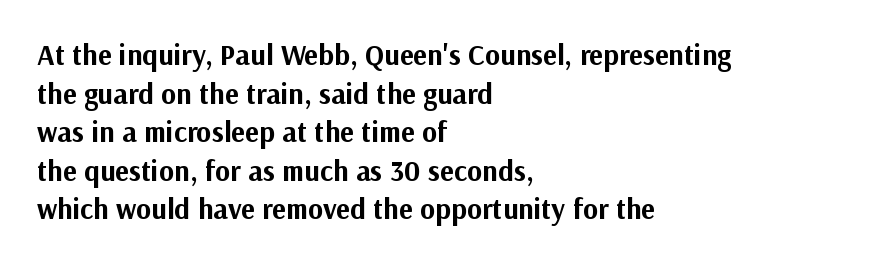
Q: Is the text bold? A: Yes.
Q: Is the text italic (slanted)? A: No, it is upright.
Q: Is the typeface a serif or a sans-serif typeface? A: Sans-serif.
Q: Is the text underlined? A: No.
Q: How is the paragraph aligned? A: Left-aligned.
Q: Is the spacing between letters normal or unusually wide? A: Normal.
Q: Is the spacing between lines tight, normal or loose? A: Normal.
Q: Width (condensed, normal, or wide)? A: Normal.
Q: Stroke contrast? A: Medium.
Q: x-height? A: Medium.
Q: Monospaced? A: No.
